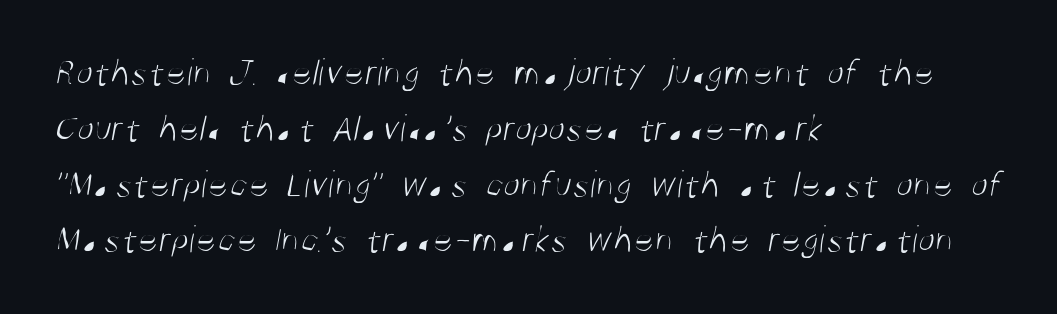
{"serif": "no", "bold": "no", "weight": "light", "width": "condensed", "stroke_contrast": "medium", "x_height": "large", "monospaced": "no", "underline": "no", "align": "left", "line_spacing": "normal", "line_spacing_ratio": 1.43, "letter_spacing": "normal", "letter_spacing_em": 0.0, "glyph_px": 39}
